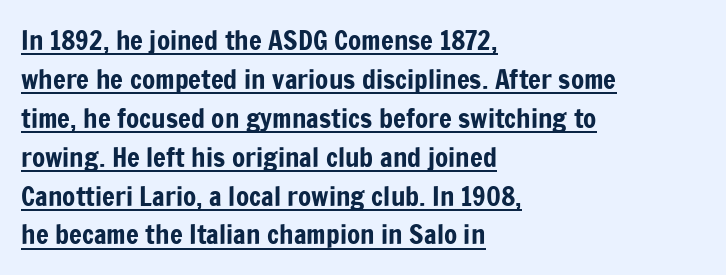
Q: Is the text italic (slanted)? A: No, it is upright.
Q: Is the text underlined? A: Yes.
Q: How is the paragraph aligned? A: Left-aligned.
Q: Is the spacing between letters normal or unusually wide? A: Normal.
Q: Is the spacing between lines tight, normal or loose? A: Normal.
